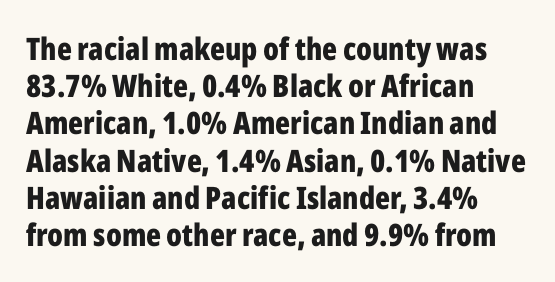
The image shows 31 px bold, condensed sans-serif type, upright; set left-aligned, line spacing 1.2x, normal letter spacing, not underlined; low stroke contrast and a medium x-height.
